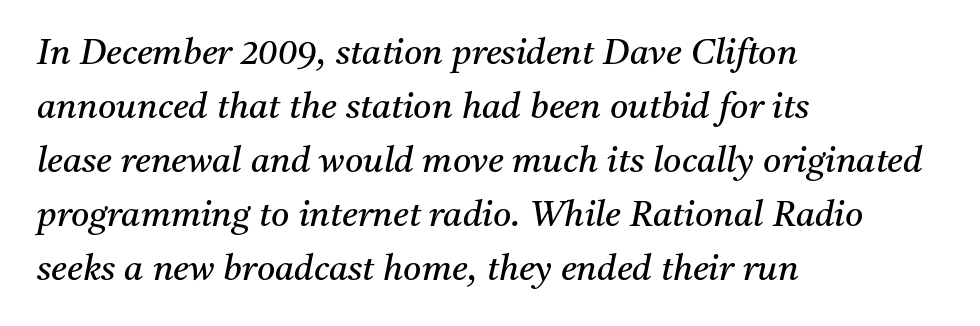
A typesetter would call this proportional, since set widths differ per character. The weight would be labelled regular, book, light, or lighter still. Regarding serifs, this sample has them. This sample keeps an unexceptional amount of space between lines. Reading down the block, your eye returns to a fixed left position each line. The space directly below the letters is spotless.
